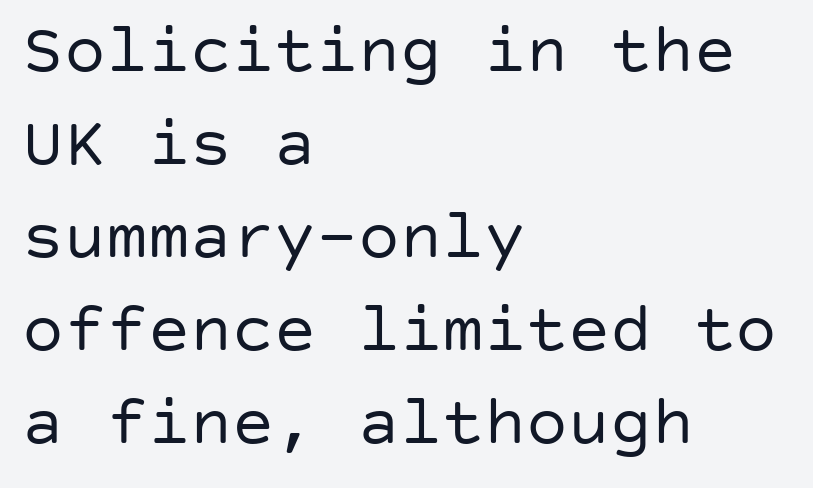
Q: Is the text bold? A: No.
Q: Is the text italic (slanted)? A: No, it is upright.
Q: Is the typeface a serif or a sans-serif typeface? A: Sans-serif.
Q: Is the text underlined? A: No.
Q: How is the paragraph aligned? A: Left-aligned.
Q: Is the spacing between letters normal or unusually wide? A: Normal.
Q: Is the spacing between lines tight, normal or loose? A: Normal.
Q: Width (condensed, normal, or wide)? A: Normal.
Q: Stroke contrast? A: Low.
Q: x-height? A: Large.
